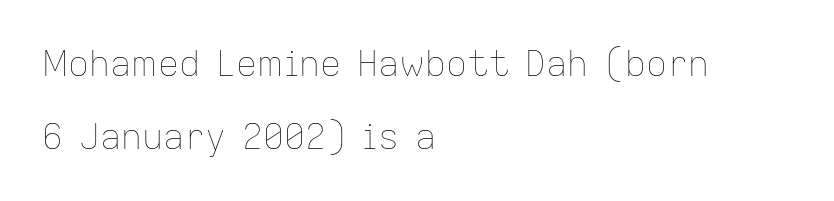
The space between consecutive lines is lavish. A typesetter would mark this as roman, not italic. The rag falls on the right side of this text block. The letters advance in unequal steps, a hallmark of proportional type. The letterforms sit shoulder to shoulder at normal distance. Unmarked baselines from the first word to the last.
